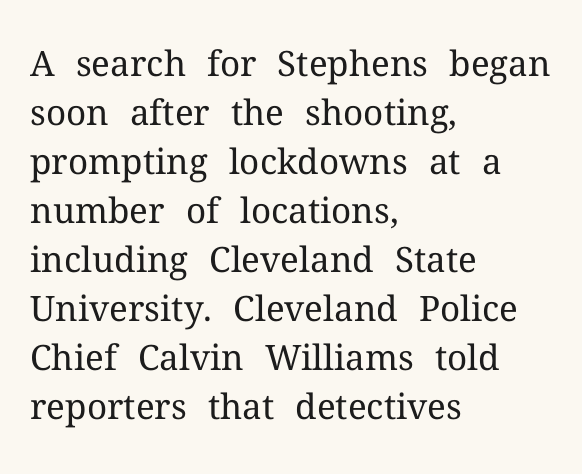
The image shows 35 px regular-weight serif type, upright; set left-aligned, normal line spacing (1.4x), normal letter spacing, not underlined; medium stroke contrast and a medium x-height.
